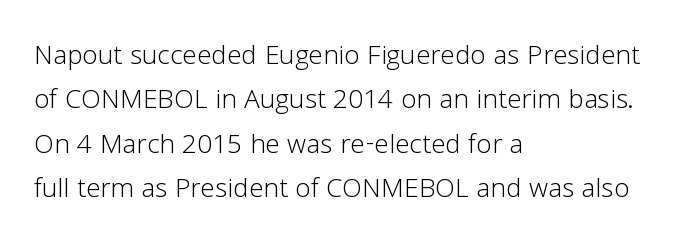
{"serif": "no", "italic": "no", "bold": "no", "weight": "light", "width": "normal", "stroke_contrast": "low", "x_height": "medium", "monospaced": "no", "underline": "no", "align": "left", "line_spacing": "normal", "line_spacing_ratio": 1.27, "letter_spacing": "normal", "letter_spacing_em": 0.0, "glyph_px": 35}
